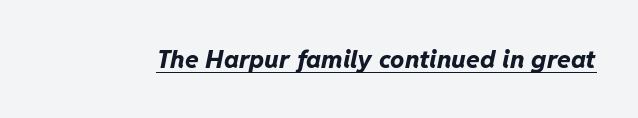
The image shows 25 px bold type, italic (leaning right); set normal letter spacing, underlined.
